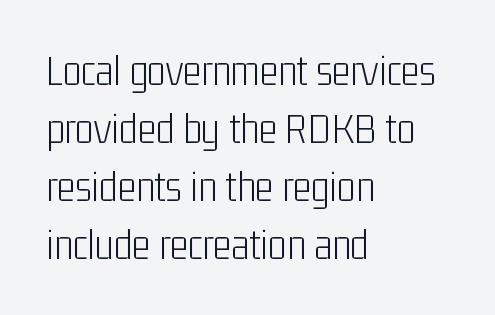
Q: Is the text bold? A: No.
Q: Is the text italic (slanted)? A: No, it is upright.
Q: Is the typeface a serif or a sans-serif typeface? A: Sans-serif.
Q: Is the text underlined? A: No.
Q: How is the paragraph aligned? A: Left-aligned.
Q: Is the spacing between letters normal or unusually wide? A: Normal.
Q: Is the spacing between lines tight, normal or loose? A: Normal.
Q: Width (condensed, normal, or wide)? A: Condensed.
Q: Stroke contrast? A: Low.
Q: x-height? A: Medium.
Q: Monospaced? A: No.
